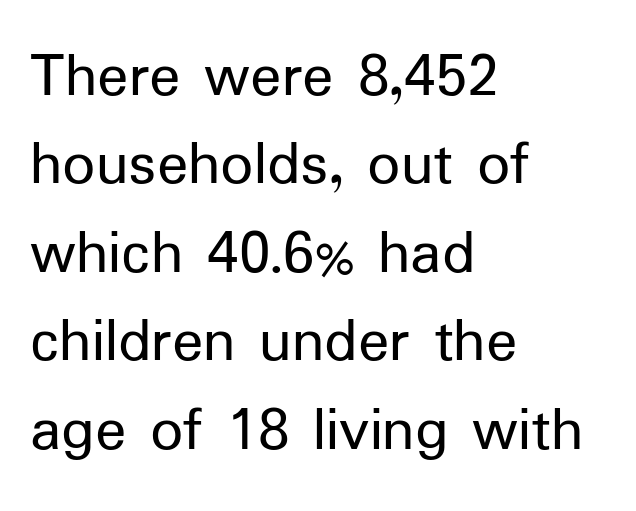
Q: Is the text bold? A: No.
Q: Is the text italic (slanted)? A: No, it is upright.
Q: Is the typeface a serif or a sans-serif typeface? A: Sans-serif.
Q: Is the text underlined? A: No.
Q: How is the paragraph aligned? A: Left-aligned.
Q: Is the spacing between letters normal or unusually wide? A: Normal.
Q: Is the spacing between lines tight, normal or loose? A: Normal.
Q: Width (condensed, normal, or wide)? A: Normal.
Q: Stroke contrast? A: Low.
Q: x-height? A: Medium.
Q: Monospaced? A: No.
